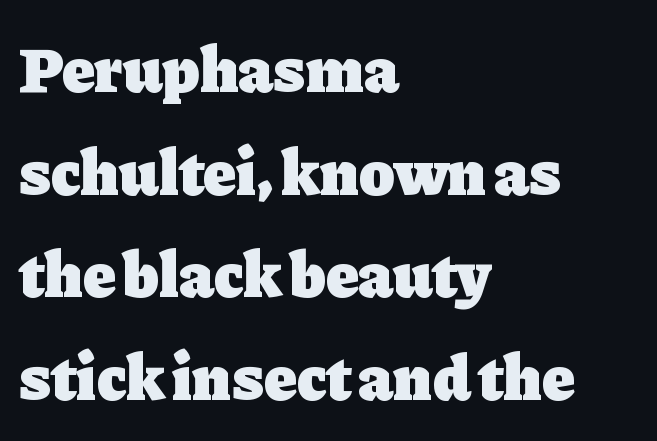
Think of a printed novel: that variable character pitch is what you see here. The lines are quadded left. Weight: bold. A normal amount of white space separates one row of letters from the next. Unlike italic type, these characters show no tilt at all. This rendering features lettering with no underline.
